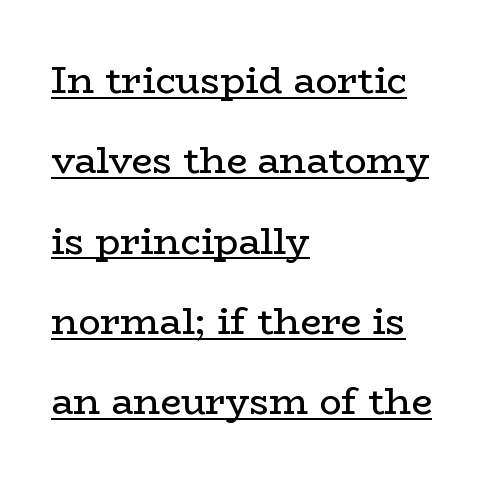
Left-aligned paragraph, ragged on the right. Posture: upright roman. Is this a fixed-width face? No — the glyphs have proportional, varying widths. Type style note: has serifs. A light-to-regular cut is what we see here. Words appear dense and cohesive because spacing is normal.
